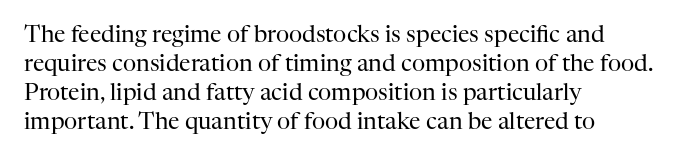
{"italic": "no", "bold": "no", "underline": "no", "align": "left", "line_spacing": "normal", "line_spacing_ratio": 1.26, "letter_spacing": "normal", "letter_spacing_em": 0.0, "glyph_px": 23}
